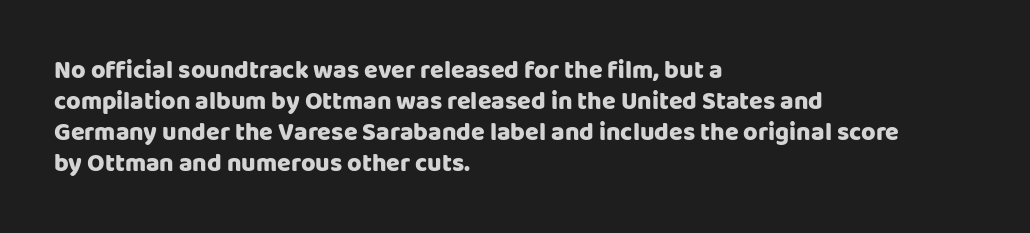
{"italic": "no", "underline": "no", "align": "left", "line_spacing_ratio": 1.24, "letter_spacing": "normal", "letter_spacing_em": 0.0, "glyph_px": 25}
